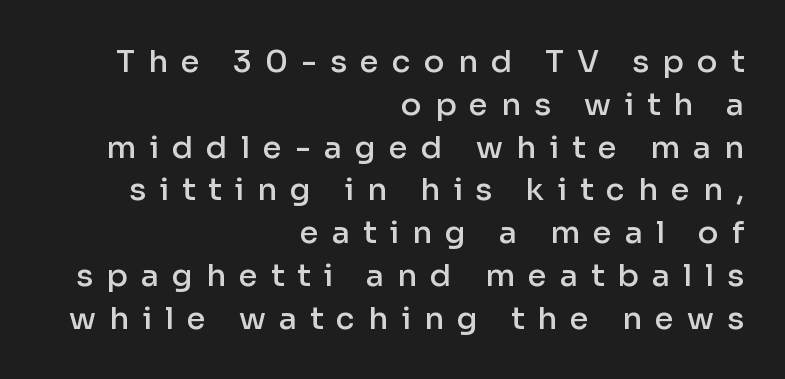
The setting favours the right margin, as signatures and pull-quotes sometimes do. Underline: absent. Whoever set this chose a conventional vertical rhythm. Upright lettering throughout. Semibold letterforms, between regular and bold. Looks like regular typesetting: each glyph gets only the width it needs.
